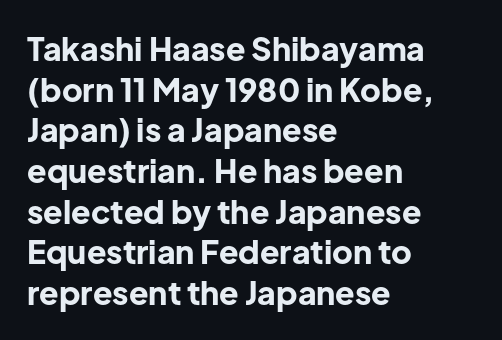
The glyphs have the mass of a bold cut. Rows of type keep a routine distance in the vertical direction. The typography opts for an upright posture over an oblique one. Varying glyph widths throughout — classic text-font behaviour. Visually the block forms a straight wall on the left and a jagged coastline on the right.
